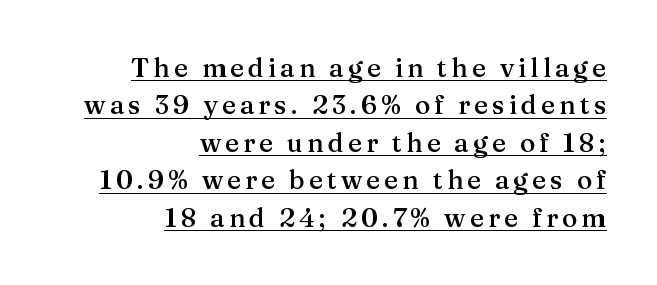
Q: Is the text bold? A: Semi-bold.
Q: Is the text italic (slanted)? A: No, it is upright.
Q: Is the text underlined? A: Yes.
Q: How is the paragraph aligned? A: Right-aligned.
Q: Is the spacing between lines tight, normal or loose? A: Normal.
